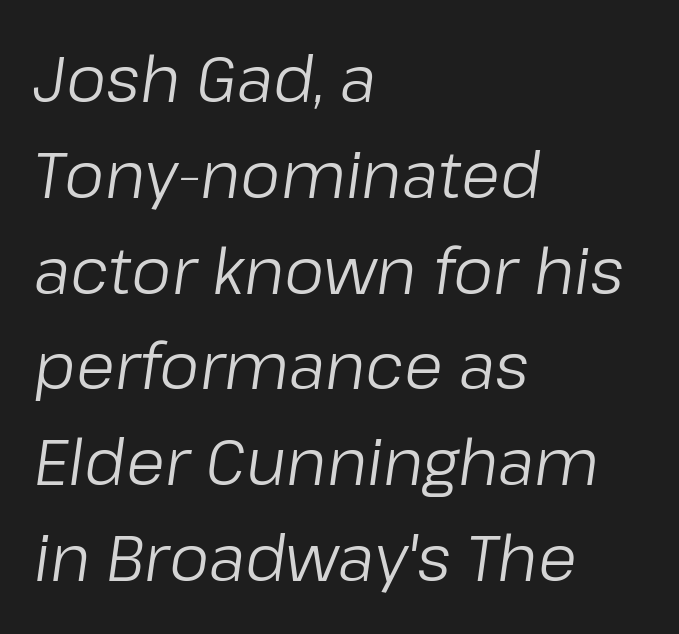
{"italic": "yes", "lean": "right", "slant_degrees": 8, "bold": "no", "weight": "regular", "width": "normal", "stroke_contrast": "low", "x_height": "medium", "monospaced": "no", "underline": "no", "align": "left", "line_spacing": "normal", "line_spacing_ratio": 1.52, "letter_spacing": "normal", "letter_spacing_em": 0.0, "glyph_px": 63}
